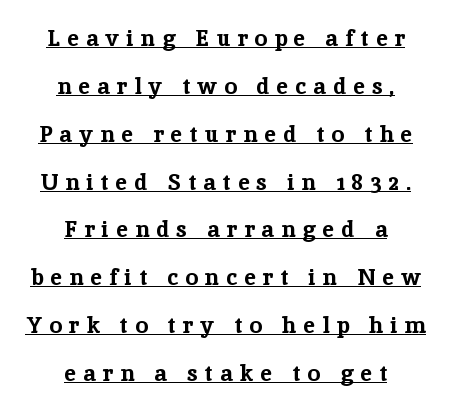
The line-height multiplier appears high, well above default. Observe the wide spacing: letters keep a clear distance from each other. A roman cut, with each character standing at attention. This sample is center-justified, so both line endings float freely. Glance below the letters and you will spot a drawn line. Notice how thick the strokes are: this is what a full bold looks like.
